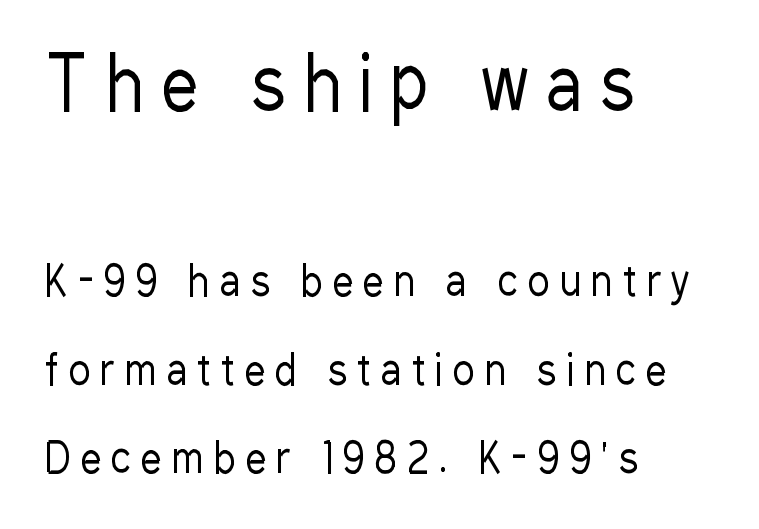
{"serif": "no", "italic": "no", "bold": "no", "weight": "regular", "width": "condensed", "stroke_contrast": "low", "x_height": "medium", "monospaced": "no", "underline": "no", "align": "left", "line_spacing": "loose", "line_spacing_ratio": 2.16, "letter_spacing": "wide", "letter_spacing_em": 0.26, "larger_block": "first", "size_ratio": 1.76, "glyph_px": 72}
